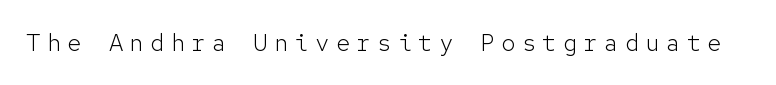
The lettering holds an erect, upright posture throughout. This is not heavy type; no bold has been used. The area under the type is left untouched. Between one letter and the next there's a generous, obvious gap.
